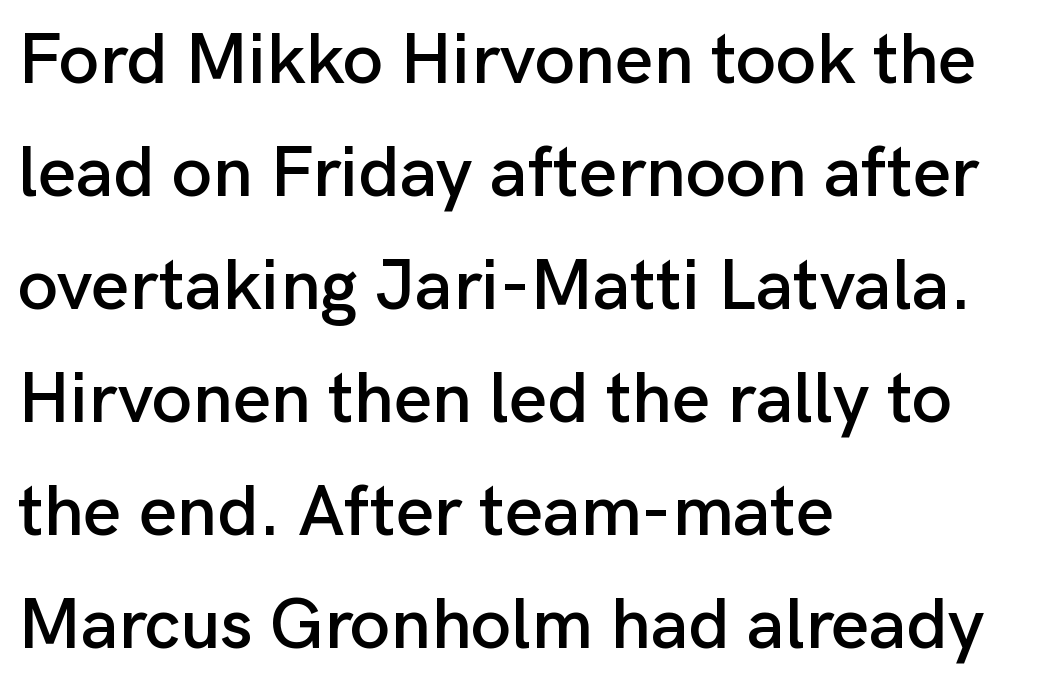
Q: Is the text italic (slanted)? A: No, it is upright.
Q: Is the typeface a serif or a sans-serif typeface? A: Sans-serif.
Q: Is the text underlined? A: No.
Q: How is the paragraph aligned? A: Left-aligned.
Q: Is the spacing between letters normal or unusually wide? A: Normal.
Q: Is the spacing between lines tight, normal or loose? A: Normal.
Q: Width (condensed, normal, or wide)? A: Normal.
Q: Stroke contrast? A: Low.
Q: x-height? A: Medium.
Q: Monospaced? A: No.
